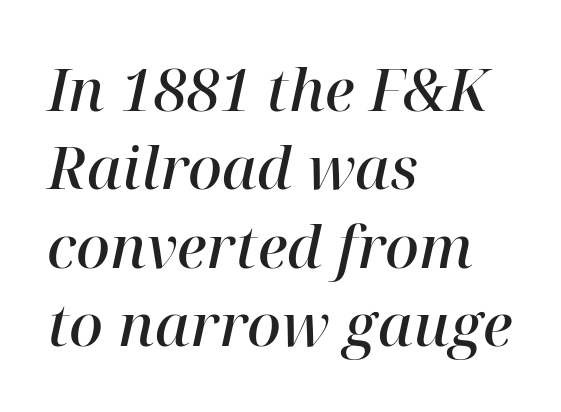
Line spacing here is normal. Moderately thickened strokes mark this as semibold type. Descenders are the only things crossing below the line. Nobody touched the tracking dial on this one. Tall strokes in this sample are angled rather than plumb. Are there feet on the stems? There are — it's a serif.
